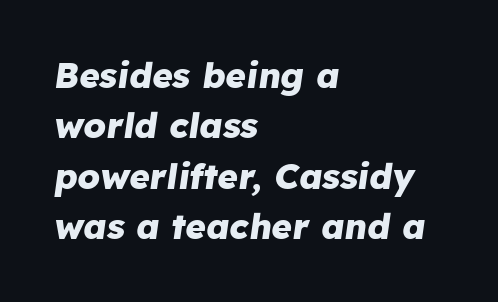
Q: Is the text bold? A: Yes.
Q: Is the text italic (slanted)? A: Yes, it leans right by about 8 degrees.
Q: Is the text underlined? A: No.
Q: How is the paragraph aligned? A: Left-aligned.
Q: Is the spacing between letters normal or unusually wide? A: Normal.
Q: Is the spacing between lines tight, normal or loose? A: Normal.
Q: Width (condensed, normal, or wide)? A: Normal.
Q: Stroke contrast? A: Low.
Q: x-height? A: Medium.
Q: Monospaced? A: No.
